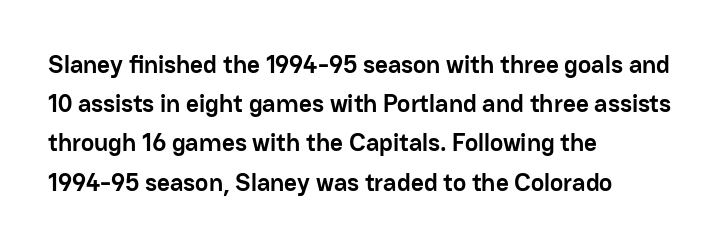
There is no visible air inserted between adjacent glyphs. This sample is left-justified, so line endings fall wherever the words run out. Normally led — the rows are evenly, conventionally spaced. The lettering holds an erect, upright posture throughout.
